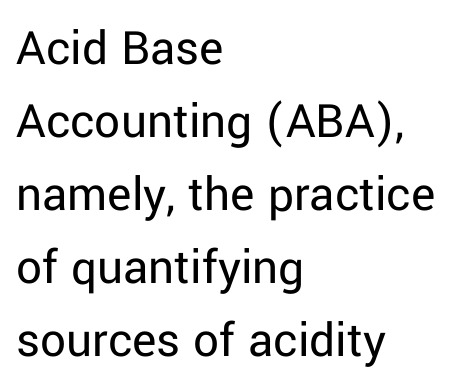
This sample is left-justified, so line endings fall wherever the words run out. Glyph-to-glyph distance matches everyday printed text. Glance below the letters and you will spot only blank space. Leading matches the norm, producing a regular column.
